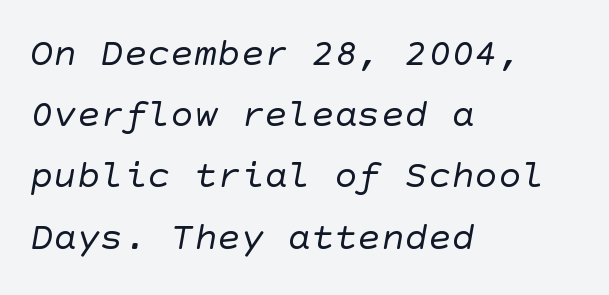
{"serif": "no", "bold": "no", "weight": "regular", "width": "normal", "stroke_contrast": "low", "x_height": "large", "underline": "no", "align": "left", "line_spacing": "normal", "line_spacing_ratio": 1.57, "letter_spacing": "normal", "letter_spacing_em": 0.0, "glyph_px": 39}
